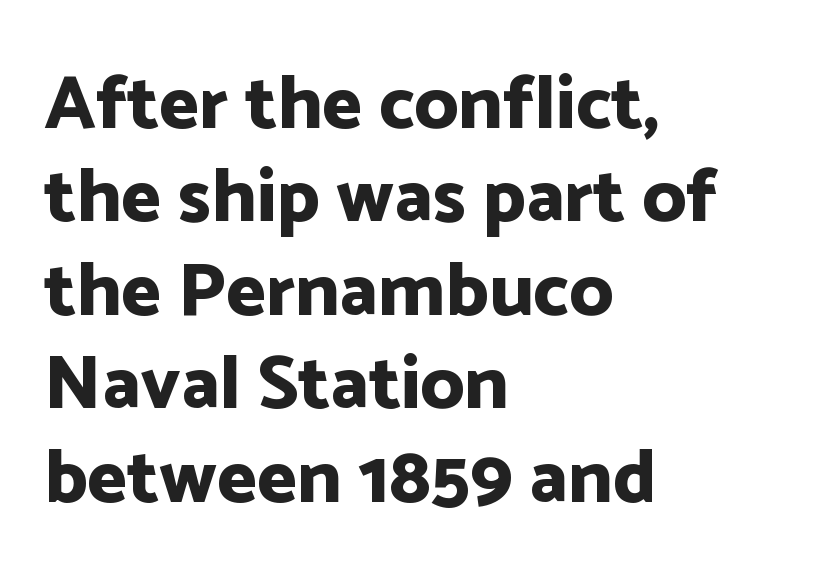
The image shows 76 px bold sans-serif type, upright; set left-aligned, line spacing 1.23x, normal letter spacing, not underlined; low stroke contrast and a medium x-height.
